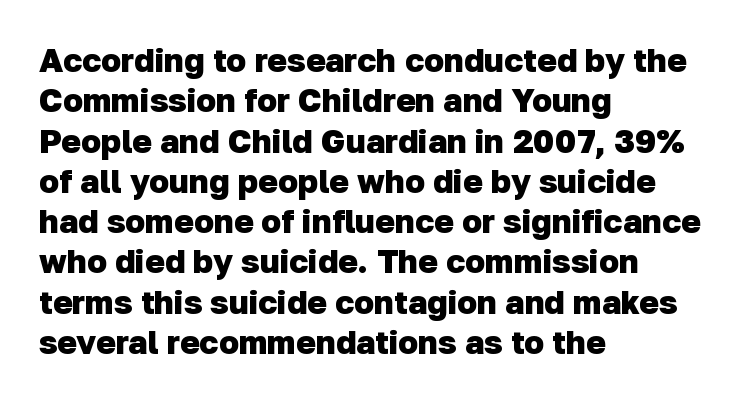
A bare baseline throughout the passage. Caption: multi-line text, flush left, ragged right. Strokes here are thick enough to call this a true bold. Varying glyph widths throughout — classic text-font behaviour.
